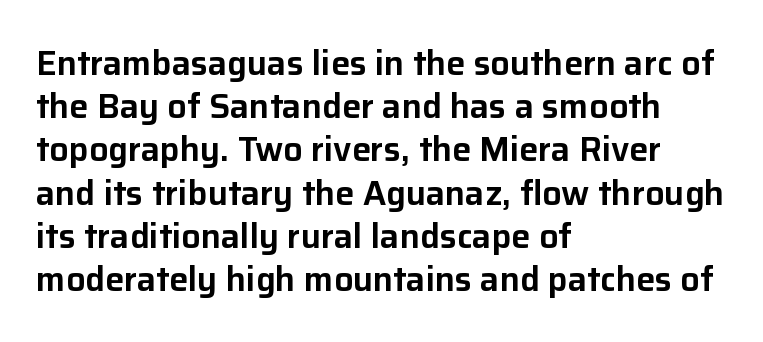
The image shows 34 px sans-serif type, upright; set left-aligned, normal line spacing (1.27x), normal letter spacing, not underlined; low stroke contrast and a medium x-height.
